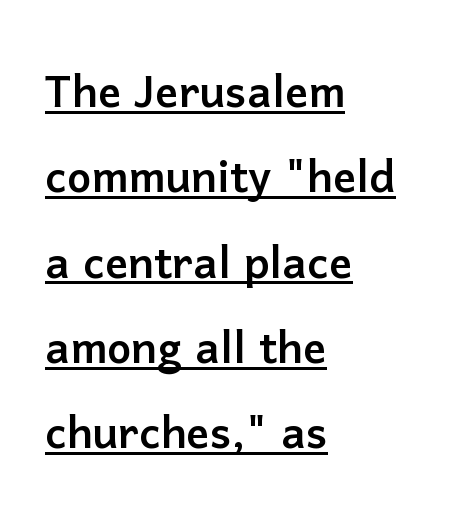
Grotesque or geometric, the face here clearly has no serifs. The block of text has a typical density, with ordinary space between rows. The letters stand upright; this is a roman face. The paragraph shown leans on its left margin. These characters rest on top of a visible drawn line.
